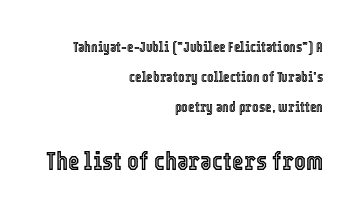
Q: Is the text italic (slanted)? A: No, it is upright.
Q: Is the text underlined? A: No.
Q: How is the paragraph aligned? A: Right-aligned.
Q: Is the spacing between letters normal or unusually wide? A: Normal.
Q: Is the spacing between lines tight, normal or loose? A: Loose.
Q: Which block of text is set in a larger size, the first (top) or the second (bottom)? A: The second (bottom) one.
